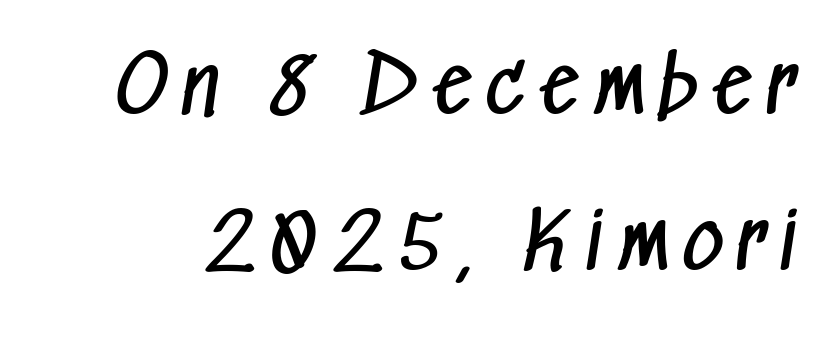
{"serif": "no", "bold": "no", "weight": "regular", "width": "condensed", "stroke_contrast": "low", "x_height": "medium", "monospaced": "no", "underline": "no", "line_spacing": "loose", "line_spacing_ratio": 1.97, "glyph_px": 79}
